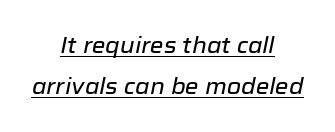
The image shows 22 px text type, italic (leaning right); set centered, line spacing 1.86x, normal letter spacing, underlined.
